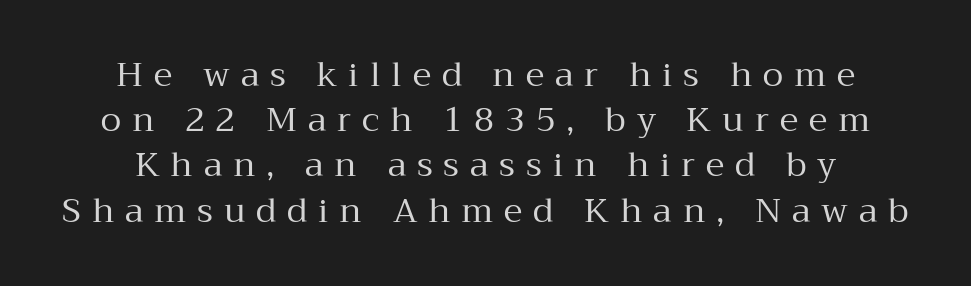
{"serif": "yes", "italic": "no", "bold": "no", "weight": "regular", "width": "normal", "stroke_contrast": "medium", "x_height": "medium", "monospaced": "no", "underline": "no", "align": "center", "line_spacing": "normal", "line_spacing_ratio": 1.33, "letter_spacing": "wide", "letter_spacing_em": 0.32, "glyph_px": 34}
